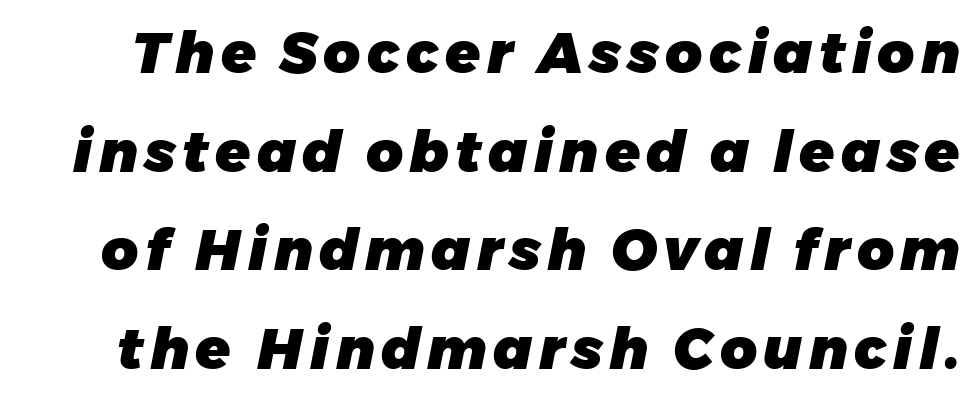
{"italic": "yes", "lean": "right", "slant_degrees": 11, "bold": "yes", "weight": "heavy", "width": "normal", "stroke_contrast": "low", "x_height": "medium", "monospaced": "no", "underline": "no", "line_spacing_ratio": 1.73, "glyph_px": 57}
